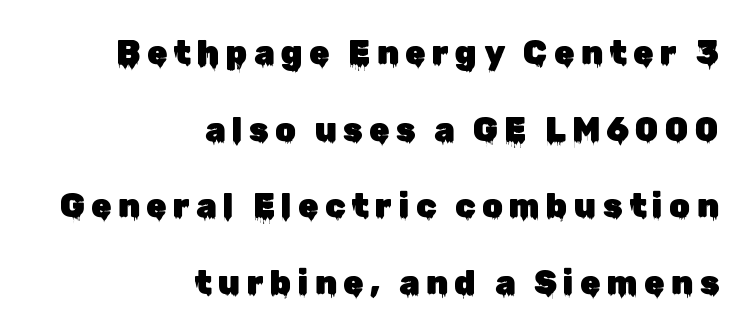
{"serif": "no", "italic": "no", "width": "normal", "stroke_contrast": "low", "x_height": "medium", "monospaced": "no", "underline": "no", "align": "right", "line_spacing": "loose", "line_spacing_ratio": 2.32, "glyph_px": 33}
